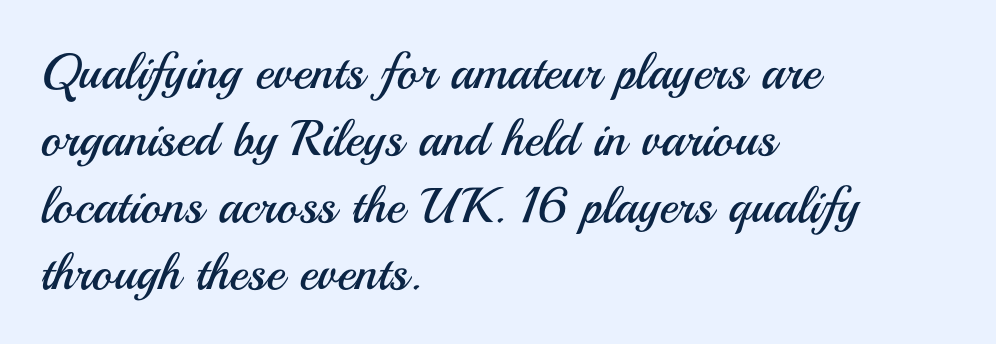
Has an underline been added? It has not. Inter-character spacing is left at the font's built-in metrics. Stems here are at most as thick as an everyday book face. Is the block centered? No — it sits flush against the left margin.
